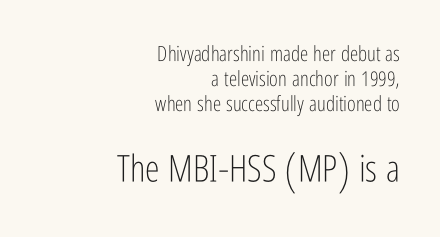
{"serif": "no", "italic": "no", "bold": "no", "weight": "light", "width": "condensed", "stroke_contrast": "low", "x_height": "medium", "monospaced": "no", "underline": "no", "align": "right", "line_spacing_ratio": 1.2, "letter_spacing": "normal", "letter_spacing_em": 0.0, "larger_block": "second", "size_ratio": 1.76, "glyph_px": 37}
